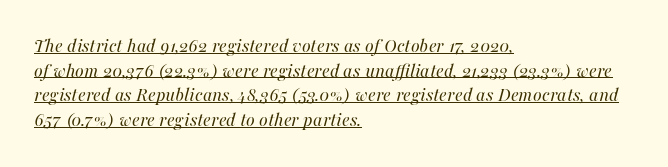
Q: Is the text bold? A: No.
Q: Is the text italic (slanted)? A: Yes, it leans right by about 16 degrees.
Q: Is the text underlined? A: Yes.
Q: How is the paragraph aligned? A: Left-aligned.
Q: Is the spacing between letters normal or unusually wide? A: Normal.
